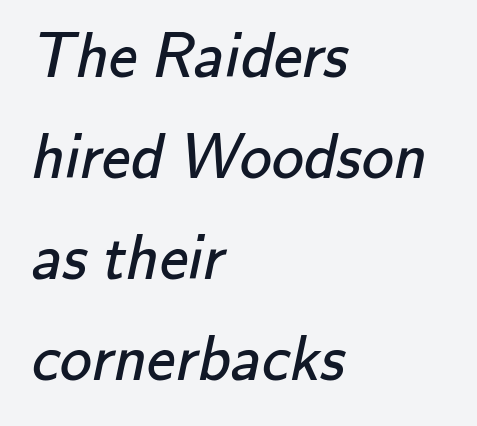
The rendering shows plain stroke endings on the letterforms — a sans-serif design. Honestly, the letter spacing is just normal — you wouldn't notice it. Vertical stems look standard width or narrower in stroke. Spacing verdict: proportional, widths tailored to each character. The rendering anchors every line to the left-hand side. One glance says typical: line gaps are just what's usual.
